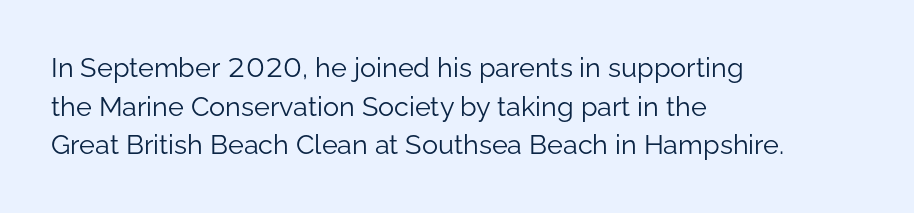
{"italic": "no", "bold": "no", "underline": "no", "align": "left", "line_spacing": "normal", "line_spacing_ratio": 1.43, "letter_spacing": "normal", "letter_spacing_em": 0.0, "glyph_px": 27}
